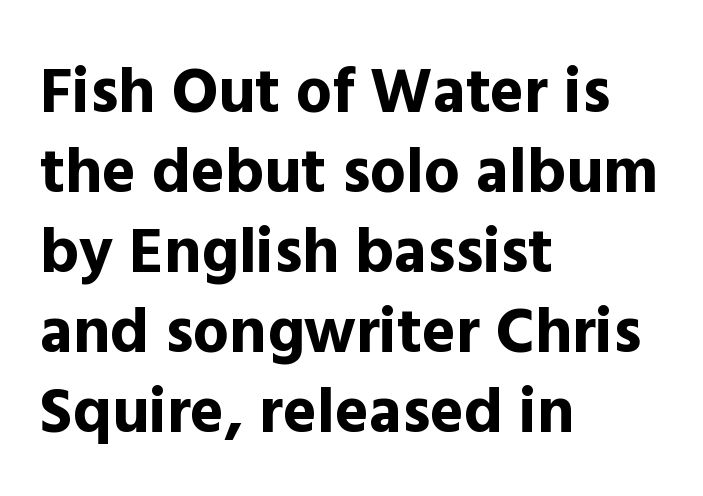
Varying glyph widths throughout — classic text-font behaviour. Strokes here are thick enough to call this a true bold. Line spacing here is normal. The gaps between neighbouring characters are ordinary and unremarkable.
